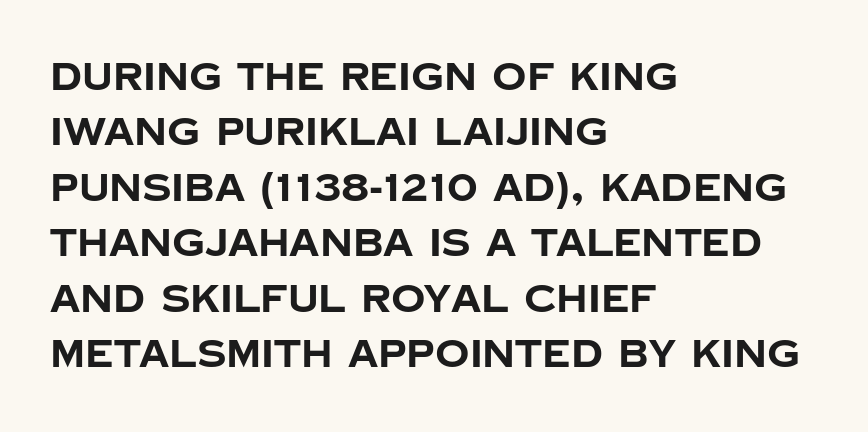
{"serif": "no", "italic": "no", "bold": "yes", "weight": "bold", "width": "normal", "stroke_contrast": "low", "x_height": "large", "monospaced": "no", "underline": "no", "align": "left", "line_spacing": "normal", "line_spacing_ratio": 1.46, "letter_spacing": "normal", "letter_spacing_em": 0.0, "glyph_px": 38}
